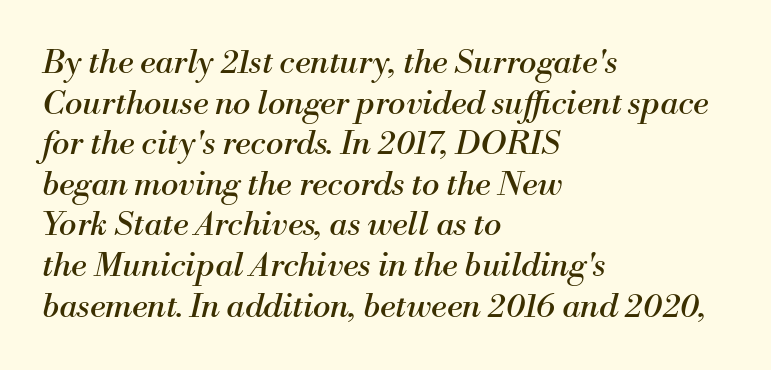
Q: Is the text bold? A: No.
Q: Is the text italic (slanted)? A: Yes, it leans right by about 13 degrees.
Q: Is the typeface a serif or a sans-serif typeface? A: Serif.
Q: Is the text underlined? A: No.
Q: How is the paragraph aligned? A: Left-aligned.
Q: Is the spacing between letters normal or unusually wide? A: Normal.
Q: Width (condensed, normal, or wide)? A: Normal.
Q: Stroke contrast? A: Medium.
Q: x-height? A: Small.
Q: Monospaced? A: No.
